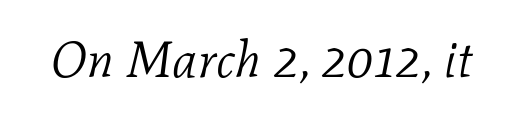
A typesetter would call this proportional, since set widths differ per character. Would a proofreader flag this as italicized? Yes. Tracking here is standard; glyphs follow each other at the usual distance. This is serif lettering, the kind often seen in printed books.
